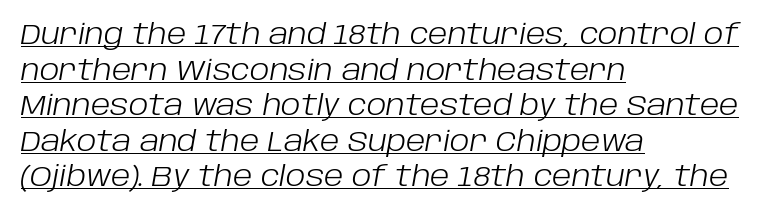
{"italic": "yes", "lean": "right", "slant_degrees": 10, "bold": "no", "weight": "light", "width": "normal", "stroke_contrast": "low", "x_height": "large", "monospaced": "no", "underline": "yes", "align": "left", "line_spacing": "normal", "line_spacing_ratio": 1.27, "letter_spacing": "normal", "letter_spacing_em": 0.0, "glyph_px": 28}
